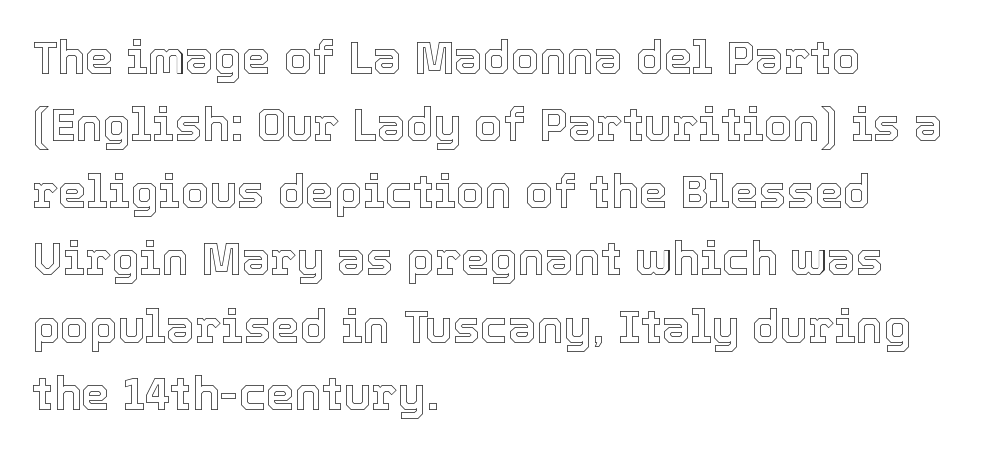
This sample has the flowing, uneven cadence of proportional lettering. The strip under each line holds only bare page. The lines sit at an ordinary, default distance from one another. Designer's note — italics off, roman on. Tracking here is standard; glyphs follow each other at the usual distance. Each line starts at the same left margin while the right side varies.
